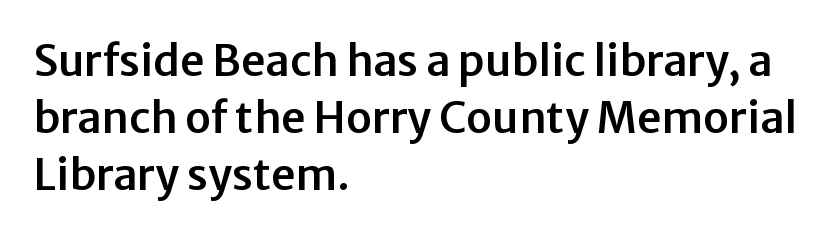
A student would call this left alignment; a typographer would say flush left, rag right. The type is set solid horizontally, with unmodified tracking. Note the varied advance widths — an 'i' is clearly narrower than an 'm'. The axis of the letterforms is exactly vertical. Just letters on the line, the space beneath them empty.
